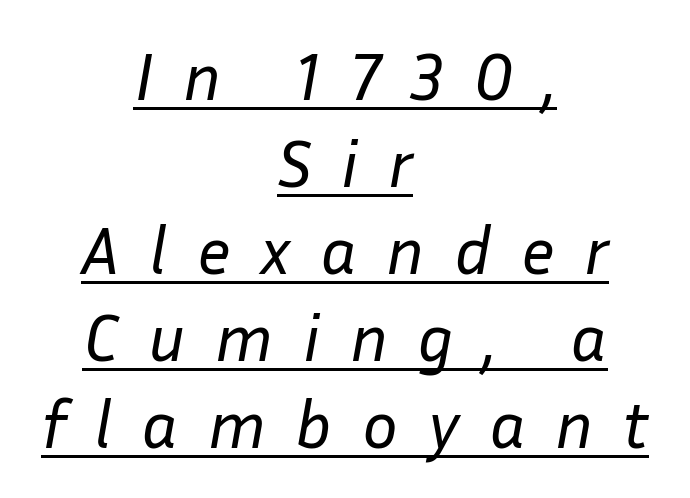
Look at the tracking — it's clearly loosened, letters drifting apart. Every character sits at an angle, as italics do. Does the leading feel generous? No, just average. The whitespace from short lines is split evenly between both sides. Stems here are at most as thick as an everyday book face. The passage shown is underscored from start to finish.
